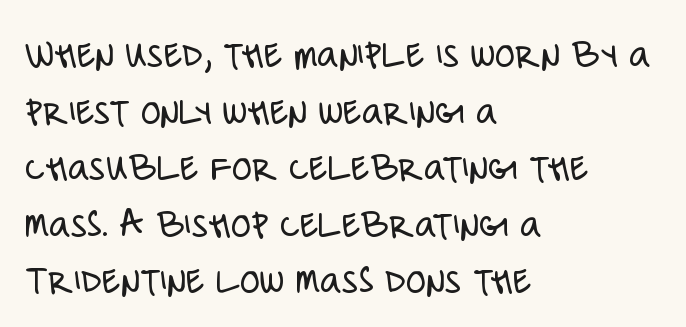
Posture: straight, roman, zero tilt. Proportional: the letters do not fall into vertical columns. The rendering keeps characters at their native spacing. Does the copy run flush right? No — it runs flush left. Stroke terminals: plain, sans-serif. Weight class: somewhere from thin through regular.
